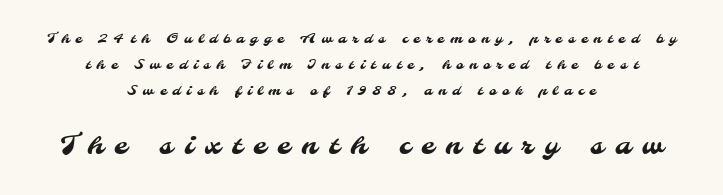
Check under the words: just untouched page. Where is the straight margin? There isn't one; the lines are centered. Students, note that the glyphs here are deliberately spaced far apart. Note: smaller setting up top, larger setting below.
